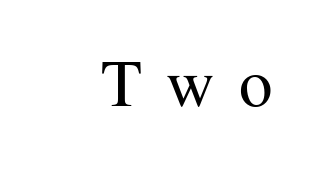
The specimen reads as upright at a glance. Quick note: underline off. Observe the wide spacing: letters keep a clear distance from each other. Are there feet on the stems? There are — it's a serif.
